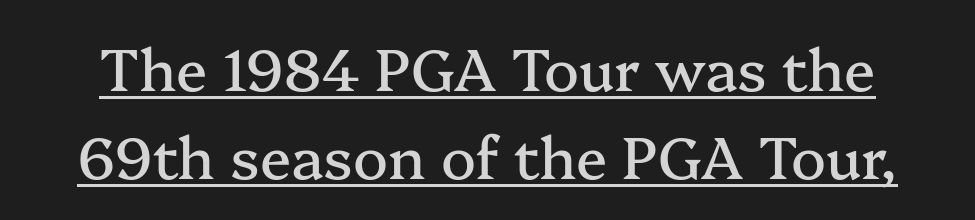
The image shows 58 px serif type, upright; set normal line spacing (1.52x), normal letter spacing, underlined; medium stroke contrast and a medium x-height.
